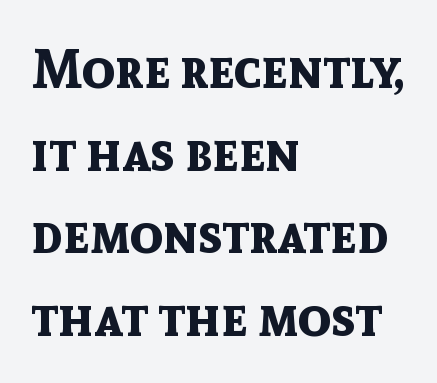
{"serif": "no", "italic": "no", "bold": "yes", "weight": "bold", "width": "normal", "x_height": "medium", "monospaced": "no", "underline": "no", "align": "left", "line_spacing": "normal", "line_spacing_ratio": 1.53, "letter_spacing": "normal", "letter_spacing_em": 0.0, "glyph_px": 54}
